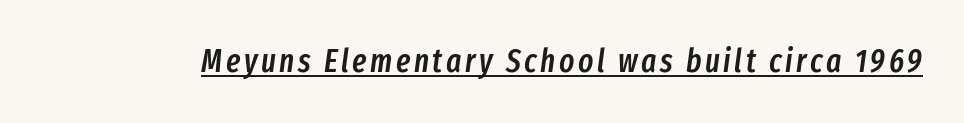
Rendered with sloped, italic letterforms. Do the characters align in a grid? No, the font is proportional. Honestly, the underline is the first thing you notice here. The glyphs have the mass of a demibold cut, below bold.
